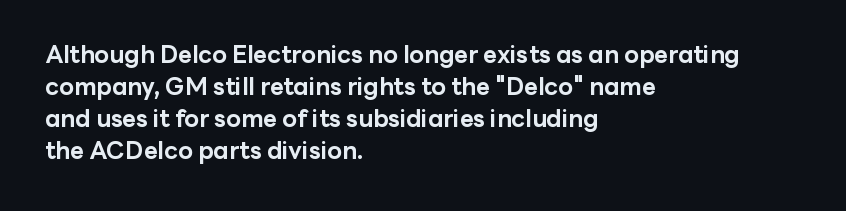
Q: Is the text bold? A: Yes.
Q: Is the text italic (slanted)? A: No, it is upright.
Q: Is the text underlined? A: No.
Q: How is the paragraph aligned? A: Left-aligned.
Q: Is the spacing between letters normal or unusually wide? A: Normal.
Q: Is the spacing between lines tight, normal or loose? A: Normal.
